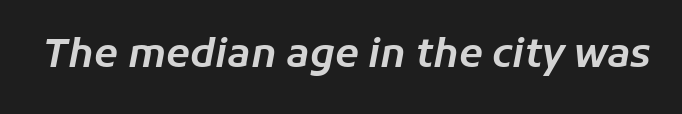
The image shows 39 px text type, italic (leaning right); set normal letter spacing, not underlined; low stroke contrast and a medium x-height.
